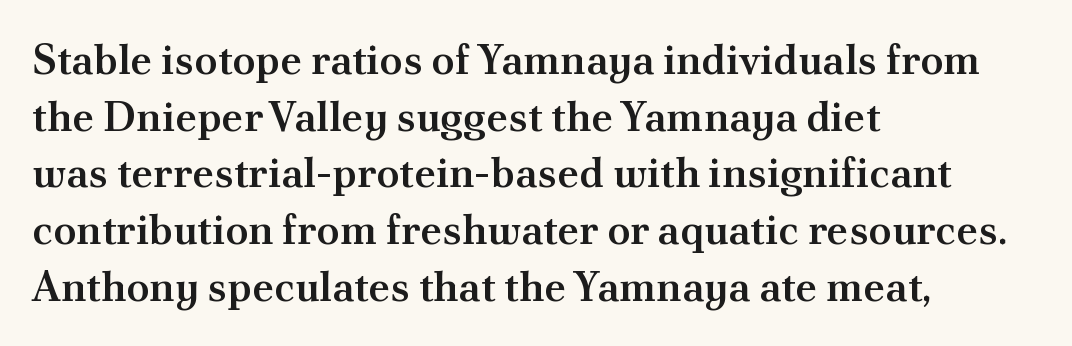
Vertically, the passage feels balanced, rows spaced as you'd expect. Italic? Not at all — the glyphs are vertical. The glyphs are unaccompanied by any horizontal stroke below them. The passage shown has conventional tracking throughout.
